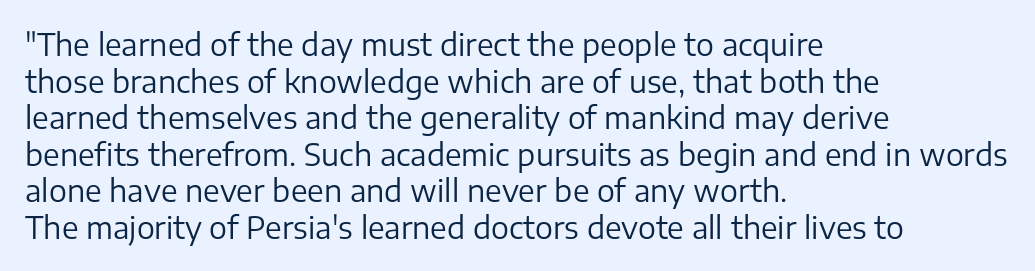
The image shows 30 px regular-weight sans-serif type, upright; set left-aligned, line spacing 1.22x, normal letter spacing, not underlined; low stroke contrast and a medium x-height.
